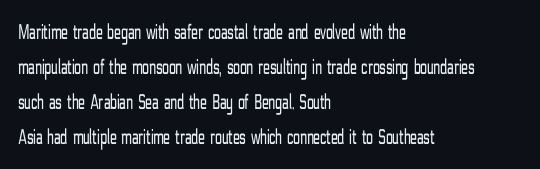
Q: Is the text bold? A: No.
Q: Is the text italic (slanted)? A: No, it is upright.
Q: Is the text underlined? A: No.
Q: How is the paragraph aligned? A: Left-aligned.
Q: Is the spacing between letters normal or unusually wide? A: Normal.
Q: Is the spacing between lines tight, normal or loose? A: Normal.
